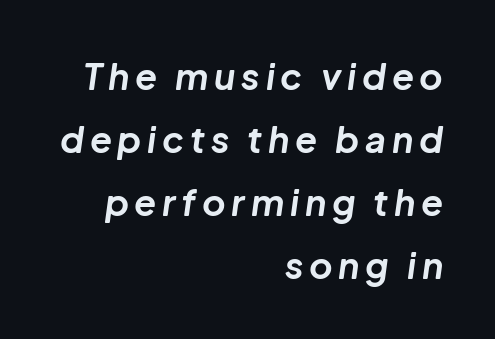
{"italic": "yes", "lean": "right", "slant_degrees": 8, "bold": "yes", "weight": "bold", "width": "normal", "stroke_contrast": "low", "x_height": "medium", "monospaced": "no", "underline": "no", "align": "right", "line_spacing_ratio": 1.75, "glyph_px": 36}
